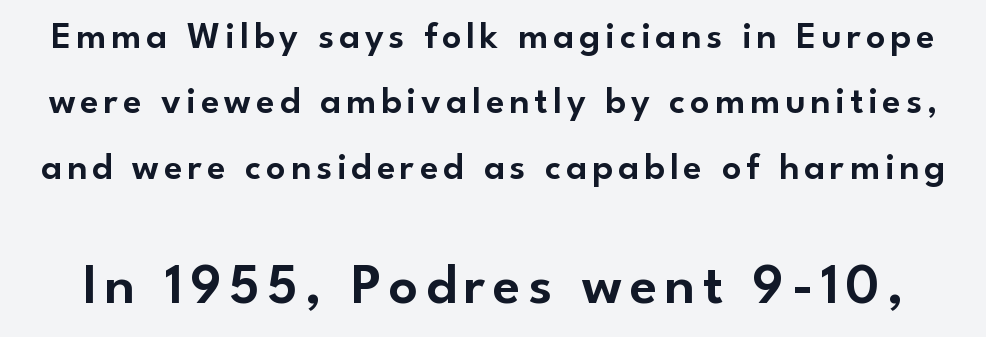
{"serif": "no", "italic": "no", "width": "normal", "stroke_contrast": "low", "x_height": "small", "monospaced": "no", "underline": "no", "line_spacing_ratio": 1.72, "larger_block": "second", "size_ratio": 1.5, "glyph_px": 57}
